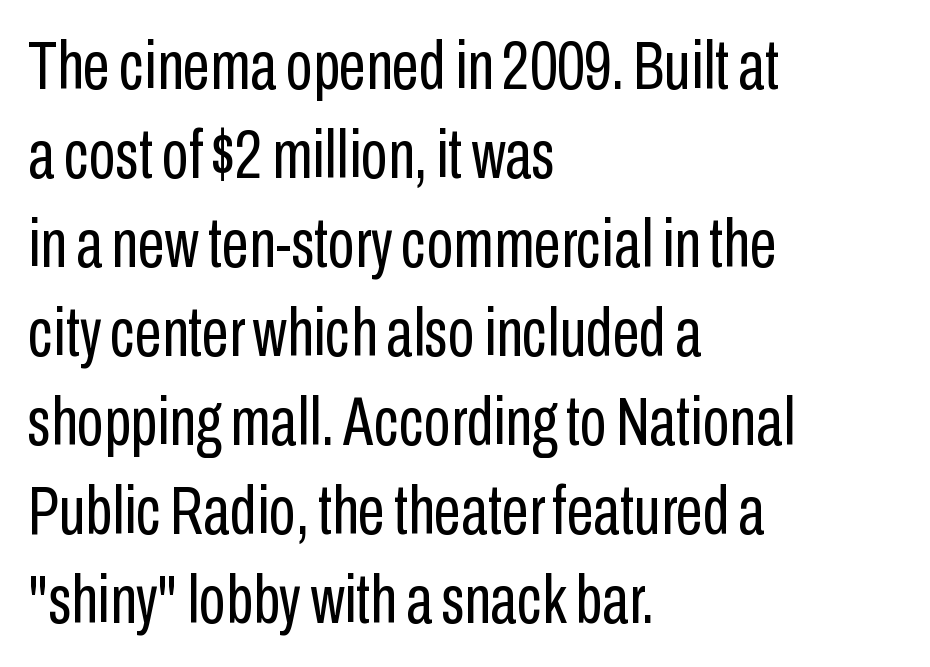
This is sans-serif lettering, the kind often seen on screens and signage. Students, observe: this is what conventionally led text looks like. Nobody drew a line under any word here. Is the letter spacing exaggerated? No — it looks like the ordinary default. These lines stack with their left ends in a neat column.
